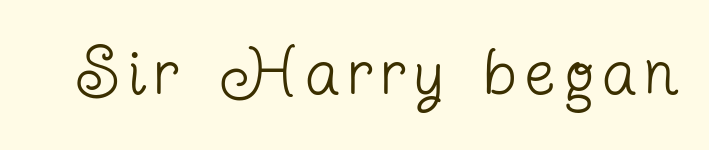
Q: Is the text bold? A: No.
Q: Is the text italic (slanted)? A: No, it is upright.
Q: Is the typeface a serif or a sans-serif typeface? A: Serif.
Q: Is the text underlined? A: No.
Q: Width (condensed, normal, or wide)? A: Condensed.
Q: Stroke contrast? A: Low.
Q: x-height? A: Medium.
Q: Monospaced? A: No.
